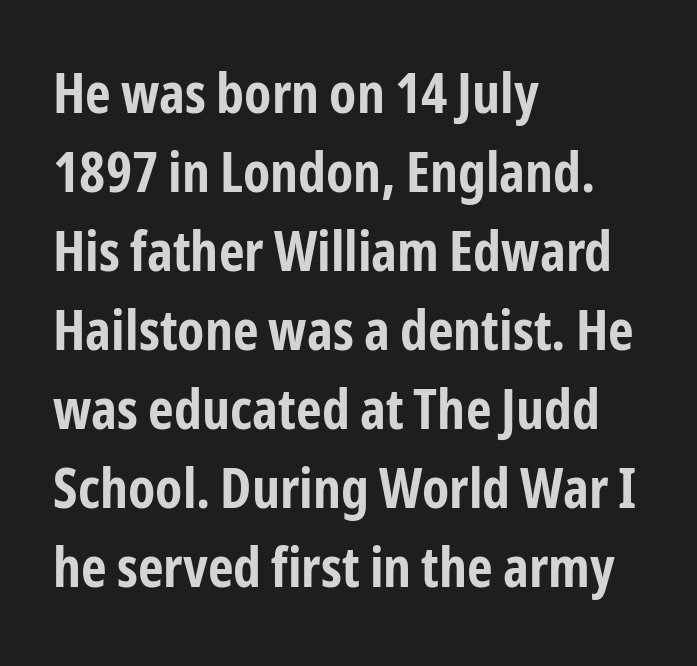
Q: Is the text bold? A: Yes.
Q: Is the text italic (slanted)? A: No, it is upright.
Q: Is the typeface a serif or a sans-serif typeface? A: Sans-serif.
Q: Is the text underlined? A: No.
Q: How is the paragraph aligned? A: Left-aligned.
Q: Is the spacing between letters normal or unusually wide? A: Normal.
Q: Is the spacing between lines tight, normal or loose? A: Normal.
Q: Width (condensed, normal, or wide)? A: Condensed.
Q: Stroke contrast? A: Low.
Q: x-height? A: Medium.
Q: Monospaced? A: No.
